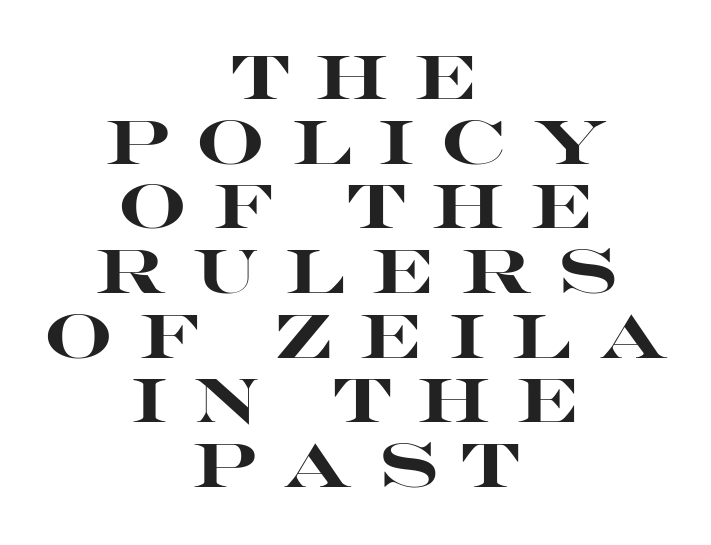
The rendering uses a bold face; every stroke is thick and dark. A typesetter would call this heavily tracked-out type. What's the leading like? Squeezed, with rows nearly overlapping. Leftover space on each line is divided equally before and after the words.
